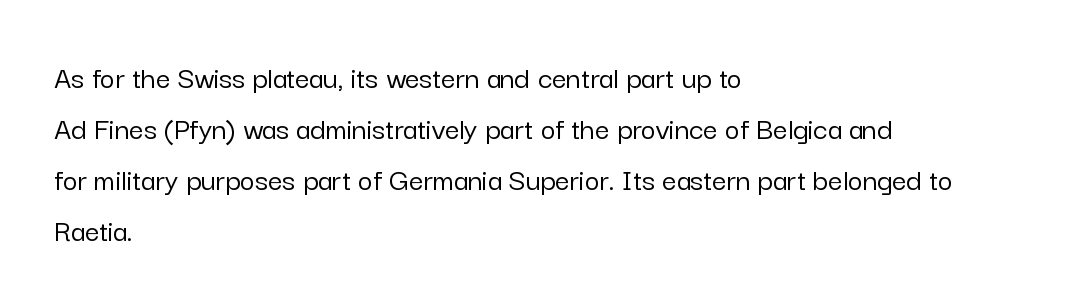
Vertical strokes here are truly vertical. Is this a fixed-width face? No — the glyphs have proportional, varying widths. The string is rendered with underlining switched off. Nothing unusual about the tracking: characters are spaced as the font intends. The setting favours the left margin, as ordinary paragraphs usually do.
